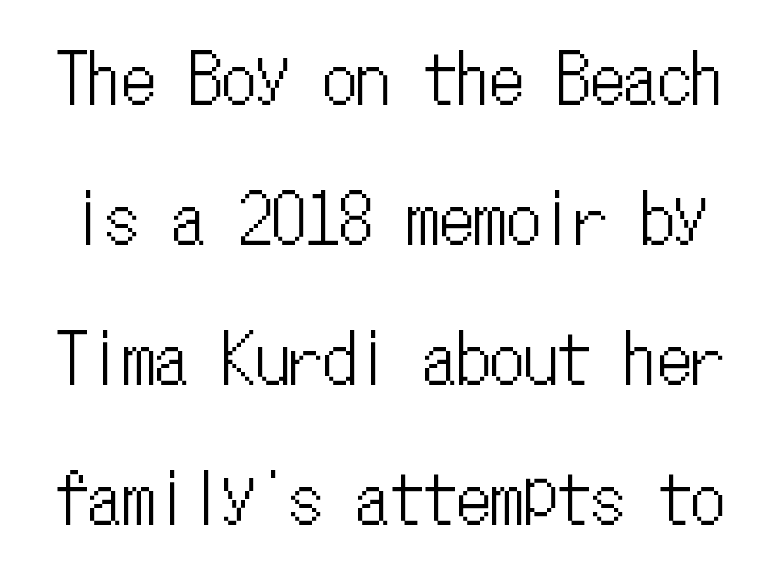
The image shows 67 px condensed type, upright, monospaced; set loose line spacing (2.09x), normal letter spacing, not underlined; low stroke contrast and a medium x-height.
